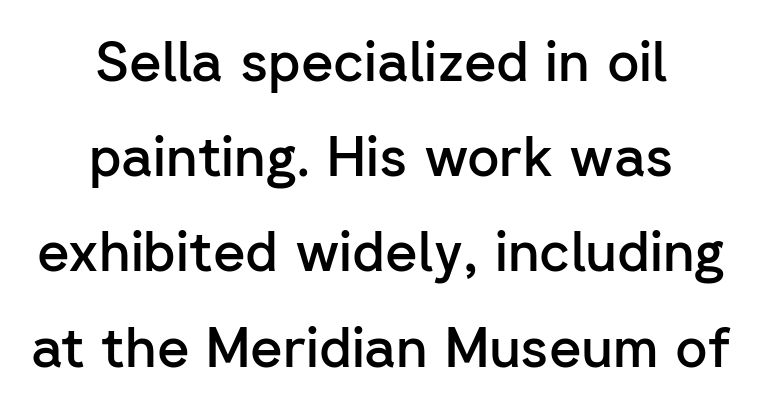
Q: Is the text bold? A: Semi-bold.
Q: Is the text italic (slanted)? A: No, it is upright.
Q: Is the typeface a serif or a sans-serif typeface? A: Sans-serif.
Q: Is the text underlined? A: No.
Q: How is the paragraph aligned? A: Centered.
Q: Is the spacing between letters normal or unusually wide? A: Normal.
Q: Is the spacing between lines tight, normal or loose? A: Normal.
Q: Width (condensed, normal, or wide)? A: Normal.
Q: Stroke contrast? A: Low.
Q: x-height? A: Medium.
Q: Monospaced? A: No.
